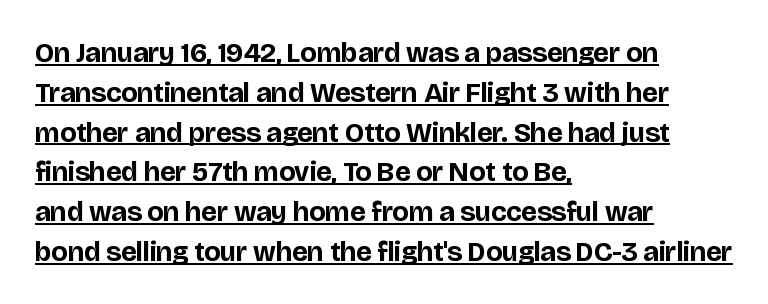
Q: Is the text bold? A: Yes.
Q: Is the text italic (slanted)? A: No, it is upright.
Q: Is the typeface a serif or a sans-serif typeface? A: Sans-serif.
Q: Is the text underlined? A: Yes.
Q: How is the paragraph aligned? A: Left-aligned.
Q: Is the spacing between letters normal or unusually wide? A: Normal.
Q: Is the spacing between lines tight, normal or loose? A: Normal.
Q: Width (condensed, normal, or wide)? A: Normal.
Q: Stroke contrast? A: Low.
Q: x-height? A: Large.
Q: Monospaced? A: No.
